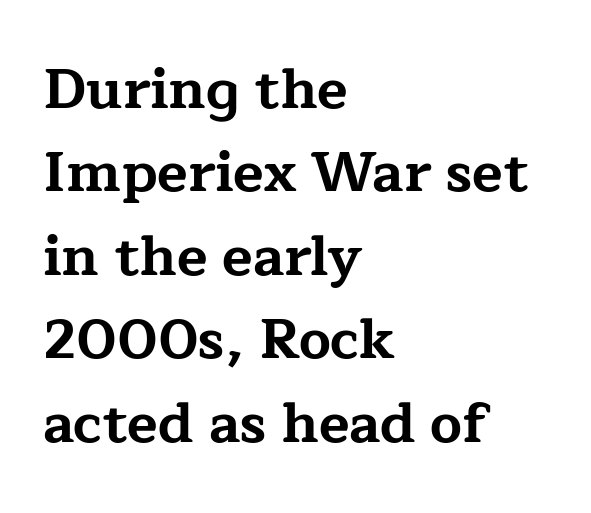
Q: Is the text bold? A: Yes.
Q: Is the text italic (slanted)? A: No, it is upright.
Q: Is the typeface a serif or a sans-serif typeface? A: Serif.
Q: Is the text underlined? A: No.
Q: How is the paragraph aligned? A: Left-aligned.
Q: Is the spacing between letters normal or unusually wide? A: Normal.
Q: Is the spacing between lines tight, normal or loose? A: Normal.
Q: Width (condensed, normal, or wide)? A: Wide.
Q: Stroke contrast? A: Low.
Q: x-height? A: Medium.
Q: Monospaced? A: No.
